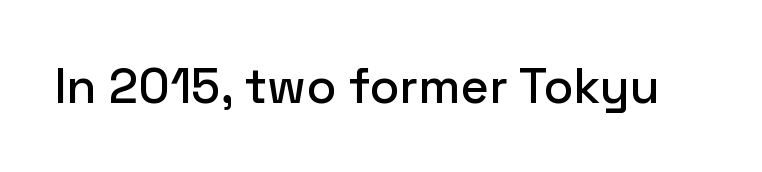
Glyph-to-glyph distance matches everyday printed text. A sans-serif font was chosen for this passage. Unmarked baselines from the first word to the last. The typography opts for an upright posture over an oblique one.
